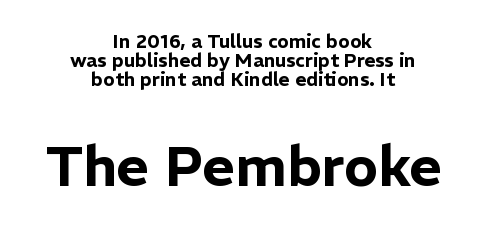
Q: Is the text italic (slanted)? A: No, it is upright.
Q: Is the typeface a serif or a sans-serif typeface? A: Sans-serif.
Q: Is the text underlined? A: No.
Q: How is the paragraph aligned? A: Centered.
Q: Is the spacing between letters normal or unusually wide? A: Normal.
Q: Is the spacing between lines tight, normal or loose? A: Tight.
Q: Which block of text is set in a larger size, the first (top) or the second (bottom)? A: The second (bottom) one.
Q: Width (condensed, normal, or wide)? A: Normal.
Q: Stroke contrast? A: Low.
Q: x-height? A: Medium.
Q: Monospaced? A: No.
